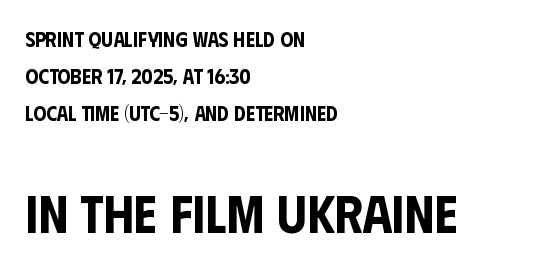
{"serif": "no", "italic": "no", "width": "condensed", "stroke_contrast": "low", "x_height": "large", "monospaced": "no", "underline": "no", "align": "left", "line_spacing_ratio": 1.76, "letter_spacing": "normal", "letter_spacing_em": 0.0, "larger_block": "second", "size_ratio": 2.52, "glyph_px": 53}
